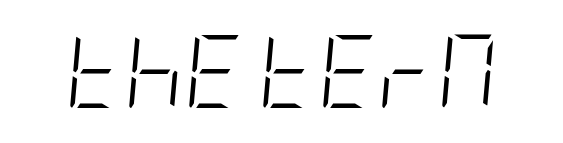
{"italic": "yes", "lean": "right", "slant_degrees": 5, "bold": "no", "weight": "light", "width": "condensed", "stroke_contrast": "low", "x_height": "large", "underline": "no", "letter_spacing": "normal", "letter_spacing_em": 0.0, "glyph_px": 73}
